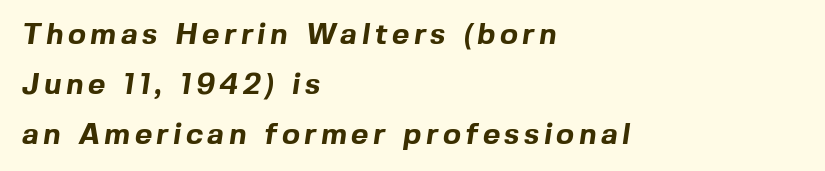
The glyphs have the mass of a bold cut. Underlining? Definitely not there. Proportional: the letters do not fall into vertical columns. Leading matches the norm, producing a regular column.
